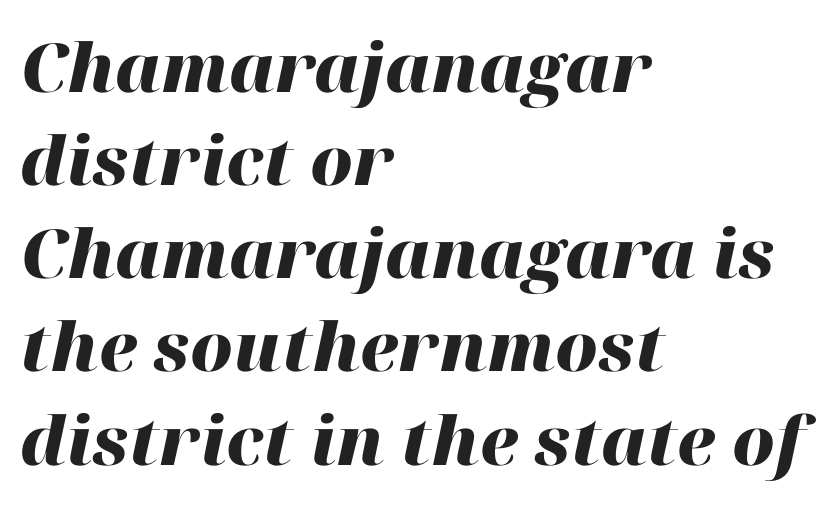
The specimen omits any rule beneath the text block's lines. Compared with ordinary roman type, these characters are visibly tilted. You could call the tracking neutral — neither tight nor loose. Is this a fixed-width face? No — the glyphs have proportional, varying widths.
